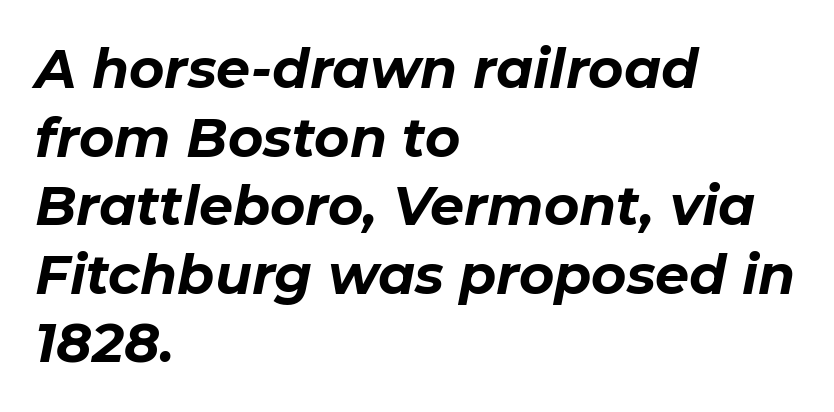
Q: Is the text bold? A: Yes.
Q: Is the text italic (slanted)? A: Yes, it leans right by about 11 degrees.
Q: Is the text underlined? A: No.
Q: How is the paragraph aligned? A: Left-aligned.
Q: Is the spacing between letters normal or unusually wide? A: Normal.
Q: Is the spacing between lines tight, normal or loose? A: Normal.
Q: Width (condensed, normal, or wide)? A: Normal.
Q: Stroke contrast? A: Low.
Q: x-height? A: Medium.
Q: Monospaced? A: No.
